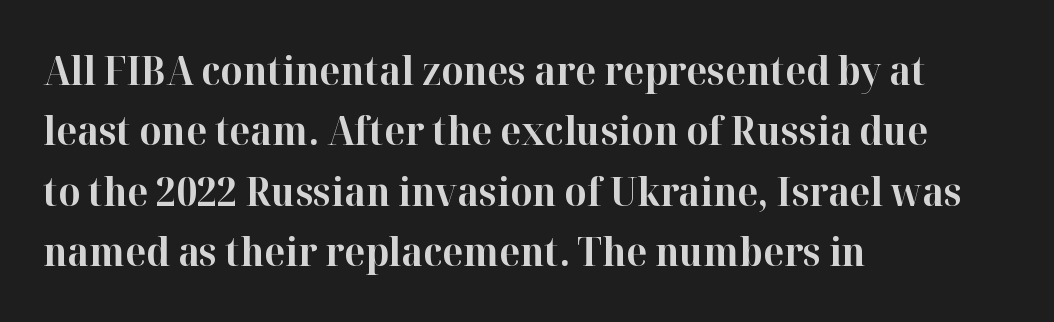
The passage shown is typeset with a serif family. Do the characters align in a grid? No, the font is proportional. If you drew a ruler down the left edge, every line would touch it. Just letters on the line, the space beneath them empty. The passage shown is emphatically bold. Tall strokes in this sample are plumb rather than angled.
